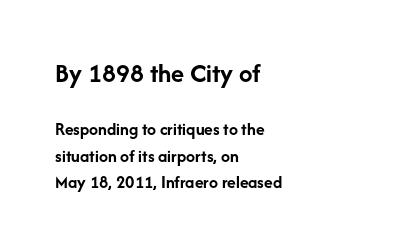
Short note: letters normally spaced. Size contrast runs from large at the top to small at the bottom. Decoration check: the copy has no underline. Italic? Not at all — the glyphs are vertical. Typesetter's note: full bold, strokes at maximum text heaviness. Leading: standard.
